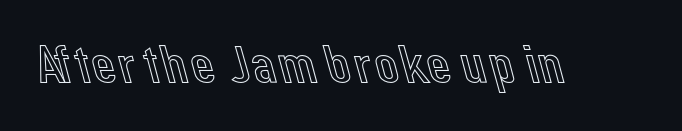
{"width": "normal", "x_height": "medium", "monospaced": "no", "underline": "no", "letter_spacing": "normal", "letter_spacing_em": 0.0, "glyph_px": 54}
